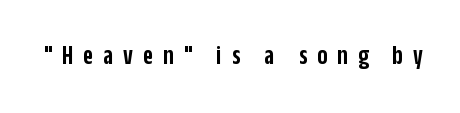
Underlining? Definitely not there. The rendering inserts visible extra space after every character. These words are printed semibold, heavier than regular yet not bold. Upright lettering throughout.
